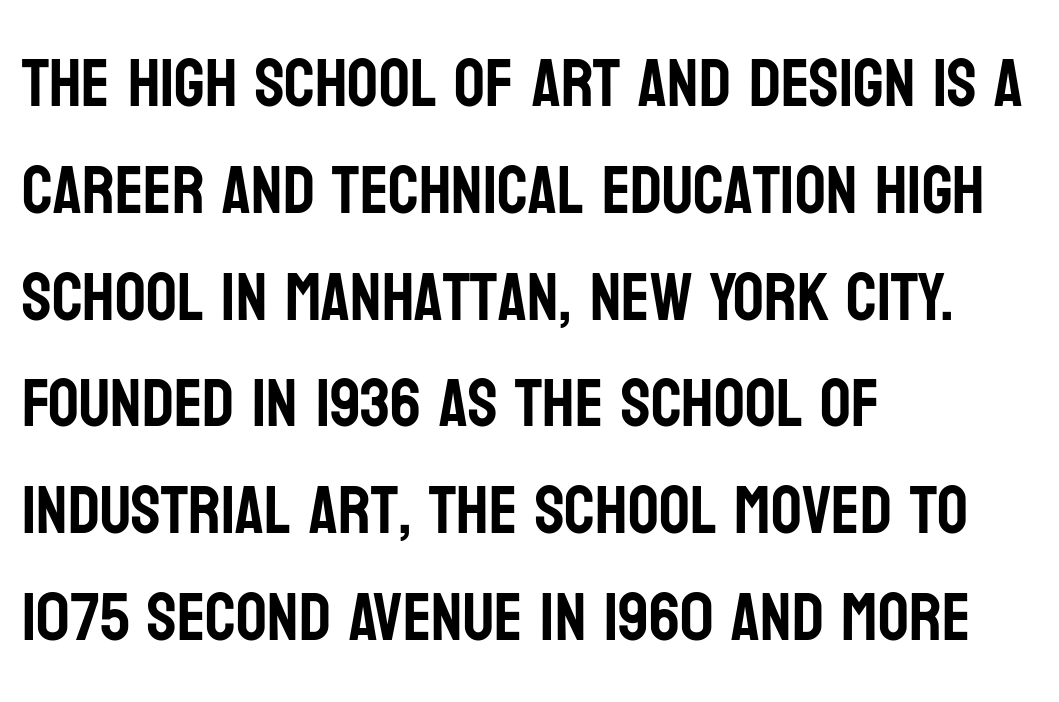
The image shows 68 px condensed sans-serif type, upright; set left-aligned, normal line spacing (1.57x), normal letter spacing, not underlined; low stroke contrast and a large x-height.
